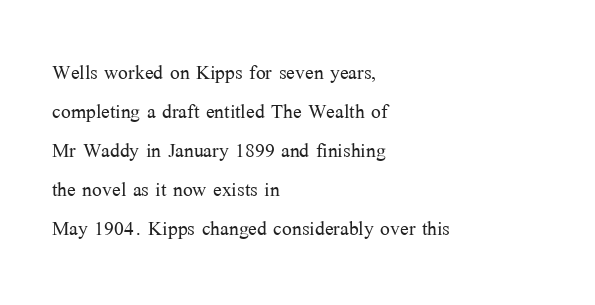
{"italic": "no", "bold": "no", "underline": "no", "align": "left", "line_spacing": "normal", "line_spacing_ratio": 1.5, "letter_spacing": "normal", "letter_spacing_em": 0.0, "glyph_px": 26}
